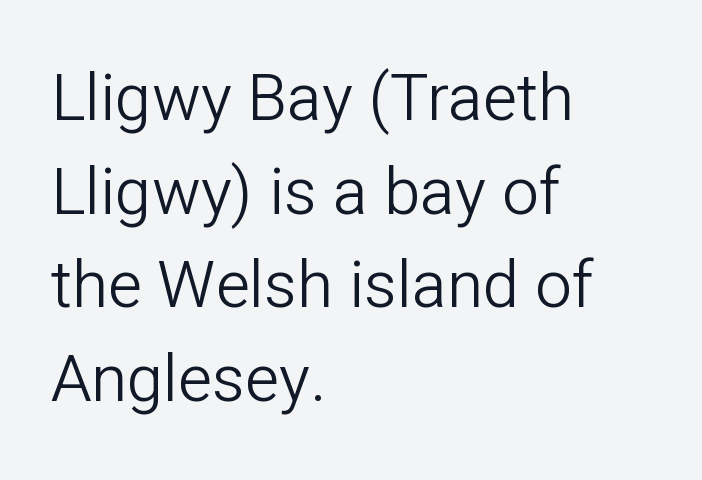
Q: Is the text bold? A: No.
Q: Is the text italic (slanted)? A: No, it is upright.
Q: Is the typeface a serif or a sans-serif typeface? A: Sans-serif.
Q: Is the text underlined? A: No.
Q: How is the paragraph aligned? A: Left-aligned.
Q: Is the spacing between letters normal or unusually wide? A: Normal.
Q: Is the spacing between lines tight, normal or loose? A: Normal.
Q: Width (condensed, normal, or wide)? A: Normal.
Q: Stroke contrast? A: Low.
Q: x-height? A: Medium.
Q: Monospaced? A: No.
